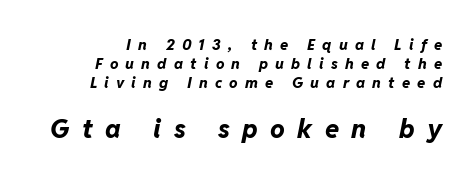
The image shows 26 px bold type, italic (leaning right); set normal line spacing (1.26x), unusually wide letter spacing (+0.48 em), not underlined; the second (bottom) block is 1.73x larger.
